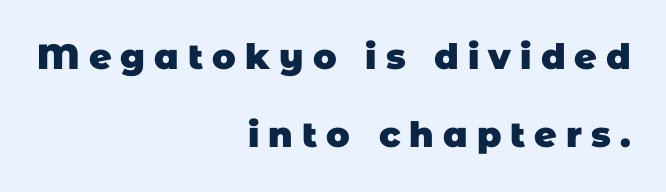
The letters are spread apart with noticeably loose tracking. Bare-footed words on every line. The lines are spread far apart with generous leading. A full-strength bold gives these letters their thick strokes. This rendering employs a face without finishing strokes, i.e., a sans-serif. This sample has the flowing, uneven cadence of proportional lettering.
